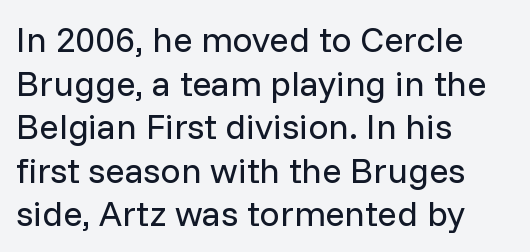
Q: Is the text bold? A: No.
Q: Is the text italic (slanted)? A: No, it is upright.
Q: Is the typeface a serif or a sans-serif typeface? A: Sans-serif.
Q: Is the text underlined? A: No.
Q: How is the paragraph aligned? A: Left-aligned.
Q: Is the spacing between letters normal or unusually wide? A: Normal.
Q: Width (condensed, normal, or wide)? A: Normal.
Q: Stroke contrast? A: Low.
Q: x-height? A: Medium.
Q: Monospaced? A: No.
